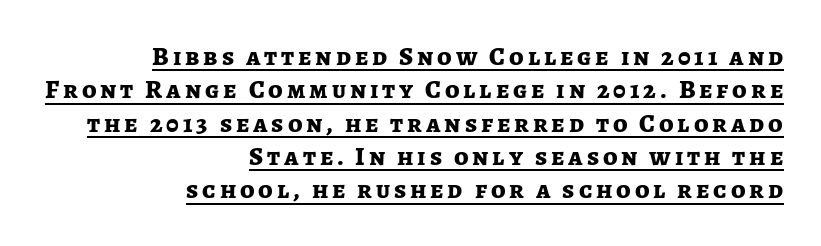
Q: Is the text bold? A: Yes.
Q: Is the text italic (slanted)? A: No, it is upright.
Q: Is the text underlined? A: Yes.
Q: How is the paragraph aligned? A: Right-aligned.
Q: Is the spacing between lines tight, normal or loose? A: Normal.
